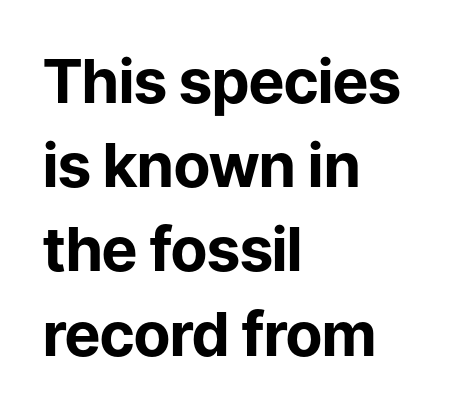
The image shows 61 px bold sans-serif type, upright; set left-aligned, normal line spacing (1.38x), normal letter spacing, not underlined; low stroke contrast and a medium x-height.
